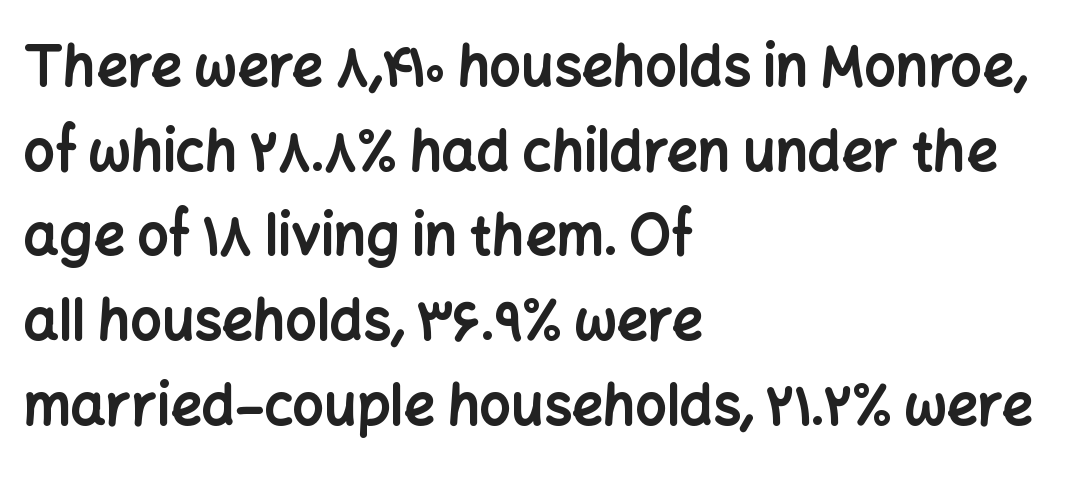
The image shows 55 px bold sans-serif type, upright; set left-aligned, normal line spacing (1.54x), normal letter spacing, not underlined; low stroke contrast and a medium x-height.
